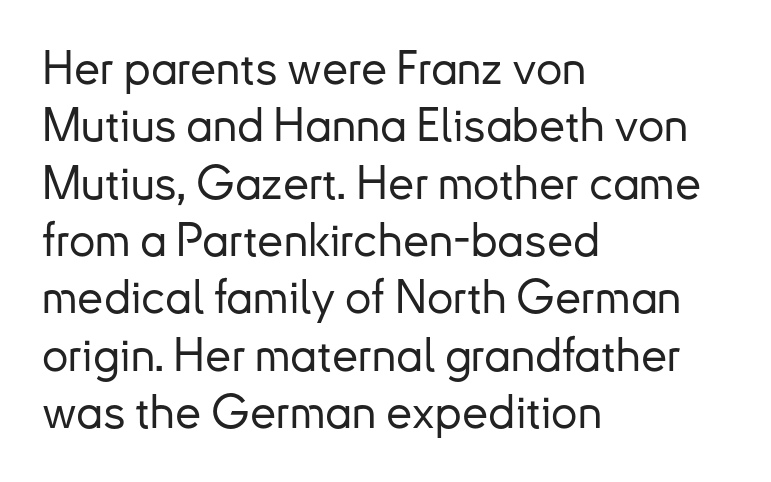
Q: Is the text italic (slanted)? A: No, it is upright.
Q: Is the typeface a serif or a sans-serif typeface? A: Sans-serif.
Q: Is the text underlined? A: No.
Q: How is the paragraph aligned? A: Left-aligned.
Q: Is the spacing between letters normal or unusually wide? A: Normal.
Q: Width (condensed, normal, or wide)? A: Normal.
Q: Stroke contrast? A: Low.
Q: x-height? A: Small.
Q: Monospaced? A: No.
